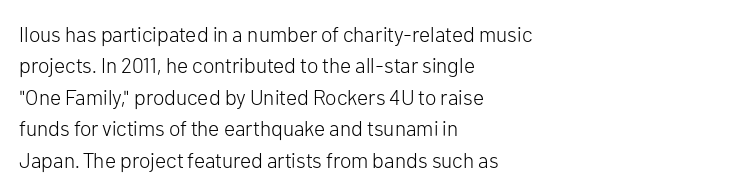
Q: Is the text bold? A: No.
Q: Is the text italic (slanted)? A: No, it is upright.
Q: Is the text underlined? A: No.
Q: How is the paragraph aligned? A: Left-aligned.
Q: Is the spacing between letters normal or unusually wide? A: Normal.
Q: Is the spacing between lines tight, normal or loose? A: Normal.
